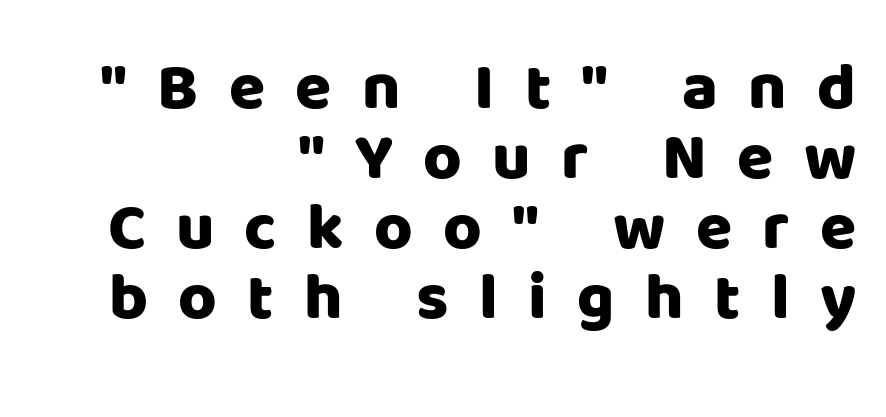
The image shows 66 px heavy sans-serif type, upright; set right-aligned, tight line spacing (1.06x), unusually wide letter spacing (+0.46 em), not underlined; low stroke contrast and a large x-height.
